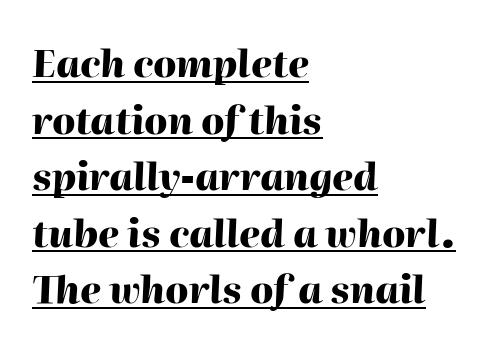
The image shows 38 px heavy type, italic (leaning right); set left-aligned, normal line spacing (1.49x), normal letter spacing, underlined; high stroke contrast and a medium x-height.
